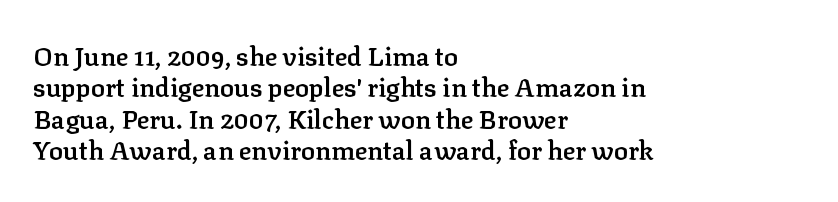
The image shows 26 px text type, upright; set left-aligned, line spacing 1.21x, normal letter spacing, not underlined.
